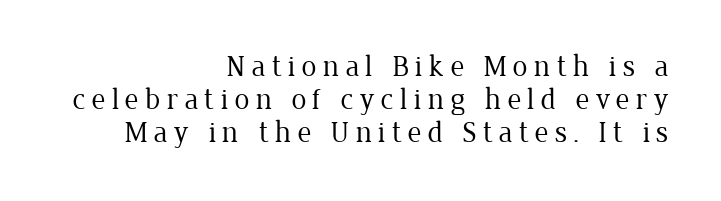
Q: Is the text bold? A: No.
Q: Is the text italic (slanted)? A: No, it is upright.
Q: Is the typeface a serif or a sans-serif typeface? A: Serif.
Q: Is the text underlined? A: No.
Q: How is the paragraph aligned? A: Right-aligned.
Q: Is the spacing between letters normal or unusually wide? A: Unusually wide.
Q: Is the spacing between lines tight, normal or loose? A: Tight.
Q: Width (condensed, normal, or wide)? A: Normal.
Q: Stroke contrast? A: Low.
Q: x-height? A: Medium.
Q: Monospaced? A: No.
